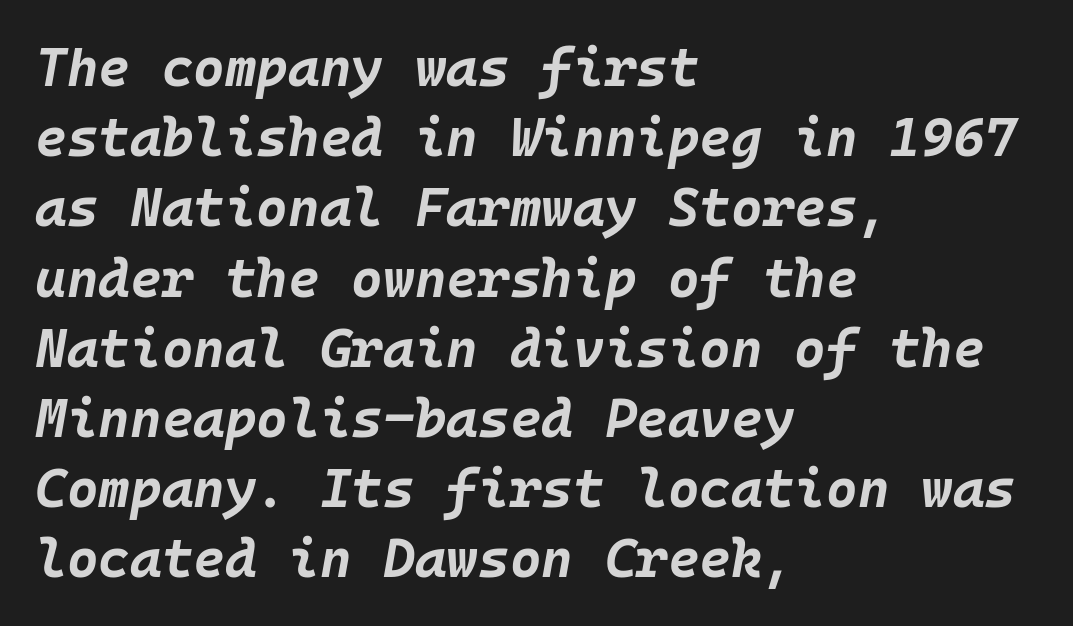
The image shows 54 px bold type, italic (leaning right), monospaced; set left-aligned, normal line spacing (1.3x), normal letter spacing, not underlined; low stroke contrast and a large x-height.
